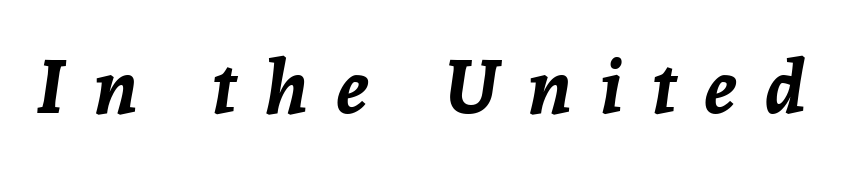
Q: Is the text bold? A: Yes.
Q: Is the text italic (slanted)? A: Yes, it leans right by about 8 degrees.
Q: Is the text underlined? A: No.
Q: Is the spacing between letters normal or unusually wide? A: Unusually wide.
Q: Width (condensed, normal, or wide)? A: Normal.
Q: Stroke contrast? A: Low.
Q: x-height? A: Medium.
Q: Monospaced? A: No.
